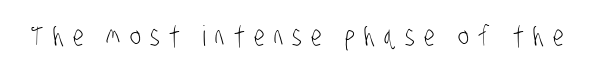
Q: Is the text bold? A: No.
Q: Is the typeface a serif or a sans-serif typeface? A: Sans-serif.
Q: Is the text underlined? A: No.
Q: Is the spacing between letters normal or unusually wide? A: Unusually wide.
Q: Width (condensed, normal, or wide)? A: Condensed.
Q: Stroke contrast? A: Low.
Q: x-height? A: Large.
Q: Monospaced? A: No.
